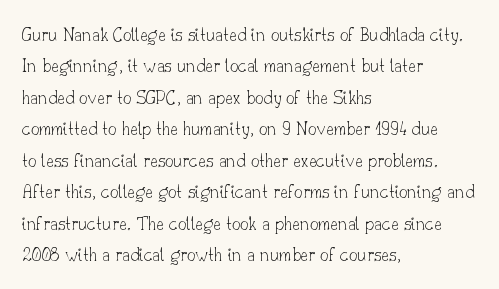
The image shows 21 px text type, upright; set left-aligned, normal line spacing (1.5x), normal letter spacing, not underlined.
